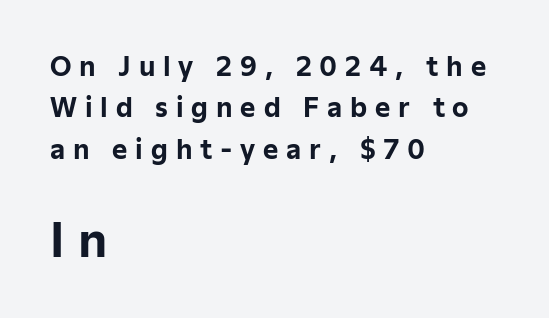
Q: Is the text bold? A: Yes.
Q: Is the text italic (slanted)? A: No, it is upright.
Q: Is the typeface a serif or a sans-serif typeface? A: Sans-serif.
Q: Is the text underlined? A: No.
Q: How is the paragraph aligned? A: Left-aligned.
Q: Is the spacing between letters normal or unusually wide? A: Unusually wide.
Q: Is the spacing between lines tight, normal or loose? A: Normal.
Q: Which block of text is set in a larger size, the first (top) or the second (bottom)? A: The second (bottom) one.
Q: Width (condensed, normal, or wide)? A: Normal.
Q: Stroke contrast? A: Low.
Q: x-height? A: Medium.
Q: Monospaced? A: No.
